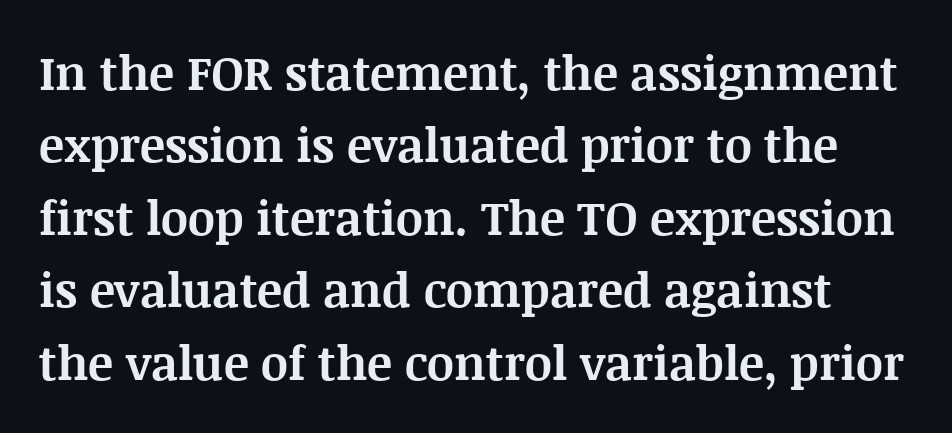
The image shows 47 px bold serif type, upright; set normal line spacing (1.54x), normal letter spacing, not underlined; medium stroke contrast and a large x-height.
